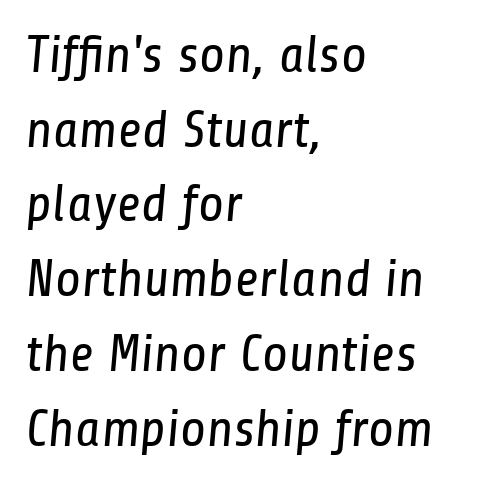
Q: Is the text bold? A: No.
Q: Is the typeface a serif or a sans-serif typeface? A: Sans-serif.
Q: Is the text underlined? A: No.
Q: How is the paragraph aligned? A: Left-aligned.
Q: Is the spacing between letters normal or unusually wide? A: Normal.
Q: Is the spacing between lines tight, normal or loose? A: Normal.
Q: Width (condensed, normal, or wide)? A: Condensed.
Q: Stroke contrast? A: Low.
Q: x-height? A: Medium.
Q: Monospaced? A: No.
